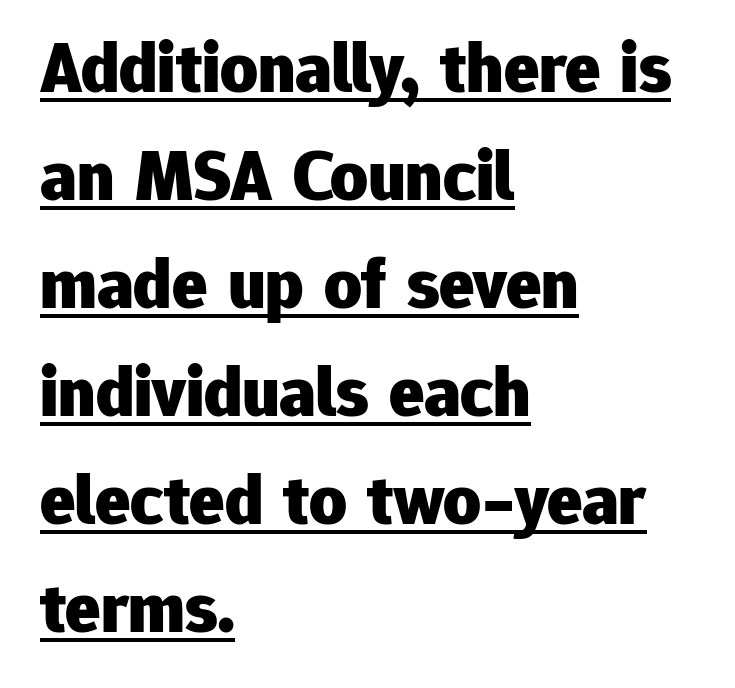
The image shows 73 px heavy sans-serif type, upright; set left-aligned, normal line spacing (1.48x), normal letter spacing, underlined; low stroke contrast and a medium x-height.
